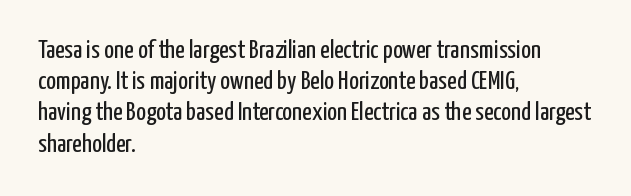
{"italic": "no", "bold": "no", "underline": "no", "align": "left", "line_spacing_ratio": 1.2, "letter_spacing": "normal", "letter_spacing_em": 0.0, "glyph_px": 26}
